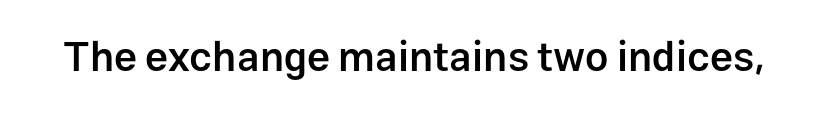
{"serif": "no", "italic": "no", "bold": "semi", "weight": "semibold", "width": "normal", "stroke_contrast": "low", "x_height": "medium", "monospaced": "no", "underline": "no", "letter_spacing": "normal", "letter_spacing_em": 0.0, "glyph_px": 41}
